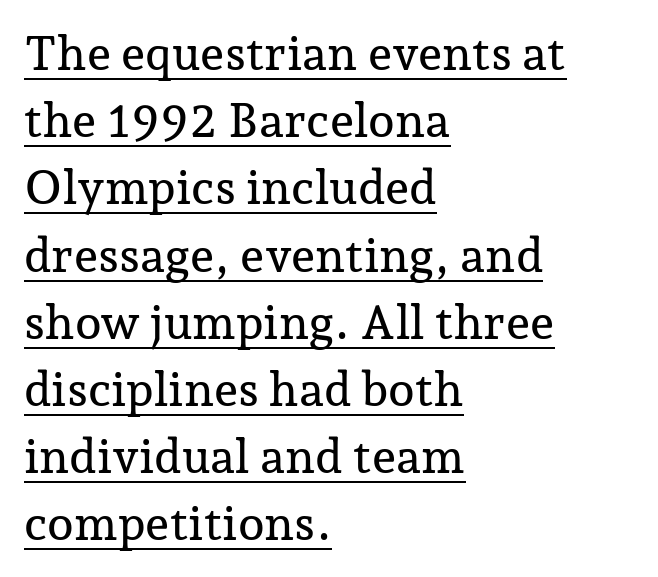
Q: Is the text italic (slanted)? A: No, it is upright.
Q: Is the typeface a serif or a sans-serif typeface? A: Serif.
Q: Is the text underlined? A: Yes.
Q: How is the paragraph aligned? A: Left-aligned.
Q: Is the spacing between letters normal or unusually wide? A: Normal.
Q: Is the spacing between lines tight, normal or loose? A: Normal.
Q: Width (condensed, normal, or wide)? A: Normal.
Q: Stroke contrast? A: Low.
Q: x-height? A: Medium.
Q: Monospaced? A: No.
